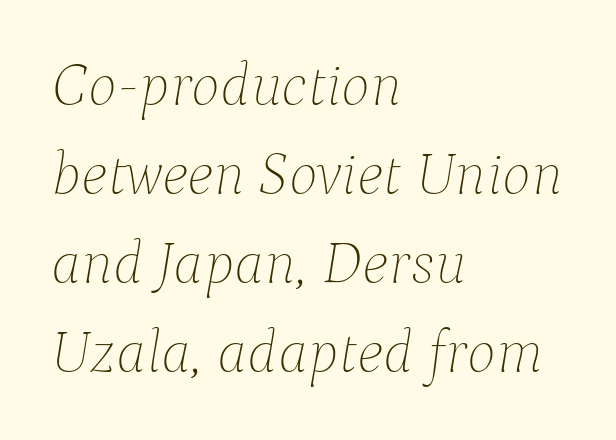
Q: Is the text bold? A: No.
Q: Is the text italic (slanted)? A: Yes, it leans right by about 9 degrees.
Q: Is the text underlined? A: No.
Q: How is the paragraph aligned? A: Left-aligned.
Q: Is the spacing between letters normal or unusually wide? A: Normal.
Q: Is the spacing between lines tight, normal or loose? A: Normal.
Q: Width (condensed, normal, or wide)? A: Normal.
Q: Stroke contrast? A: Low.
Q: x-height? A: Medium.
Q: Monospaced? A: No.
